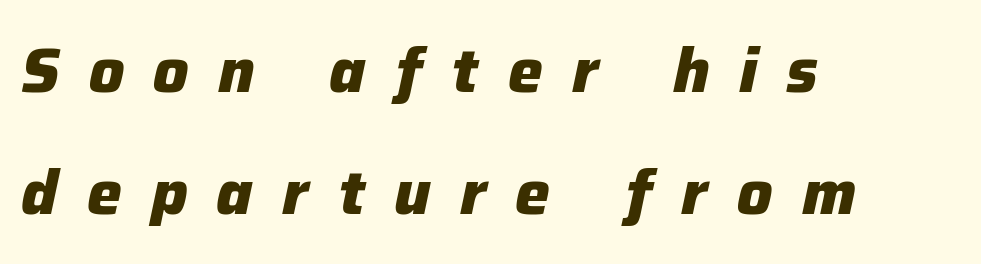
Q: Is the text bold? A: Yes.
Q: Is the text italic (slanted)? A: Yes, it leans right by about 12 degrees.
Q: Is the text underlined? A: No.
Q: How is the paragraph aligned? A: Left-aligned.
Q: Is the spacing between letters normal or unusually wide? A: Unusually wide.
Q: Is the spacing between lines tight, normal or loose? A: Loose.
Q: Width (condensed, normal, or wide)? A: Normal.
Q: Stroke contrast? A: Low.
Q: x-height? A: Medium.
Q: Monospaced? A: No.
